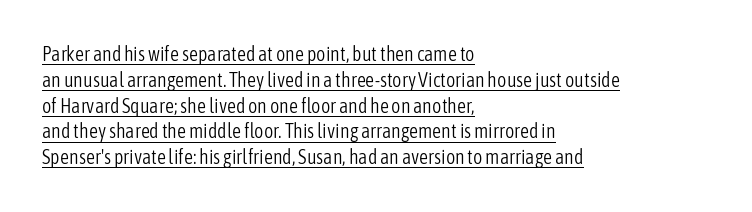
Q: Is the text bold? A: No.
Q: Is the text italic (slanted)? A: No, it is upright.
Q: Is the text underlined? A: Yes.
Q: How is the paragraph aligned? A: Left-aligned.
Q: Is the spacing between letters normal or unusually wide? A: Normal.
Q: Is the spacing between lines tight, normal or loose? A: Normal.
